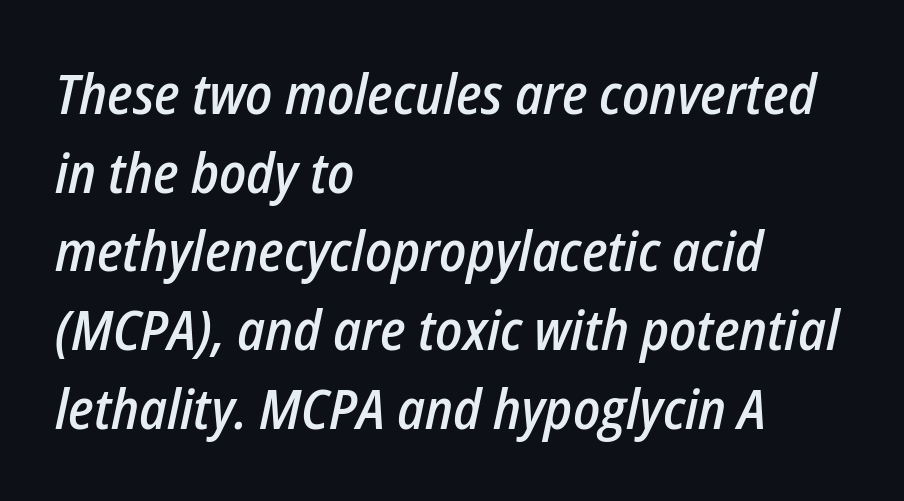
Italic? Definitely — the glyphs are oblique. Weight: semibold (demi). The leading is moderate, giving the passage an even texture. The passage is arranged the way most books set body copy — flush left.
